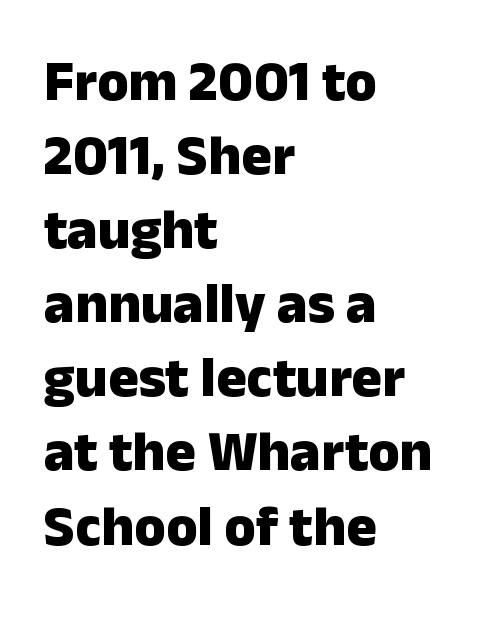
Q: Is the text bold? A: Yes.
Q: Is the text italic (slanted)? A: No, it is upright.
Q: Is the typeface a serif or a sans-serif typeface? A: Sans-serif.
Q: Is the text underlined? A: No.
Q: How is the paragraph aligned? A: Left-aligned.
Q: Is the spacing between letters normal or unusually wide? A: Normal.
Q: Is the spacing between lines tight, normal or loose? A: Normal.
Q: Width (condensed, normal, or wide)? A: Normal.
Q: Stroke contrast? A: Low.
Q: x-height? A: Medium.
Q: Monospaced? A: No.
